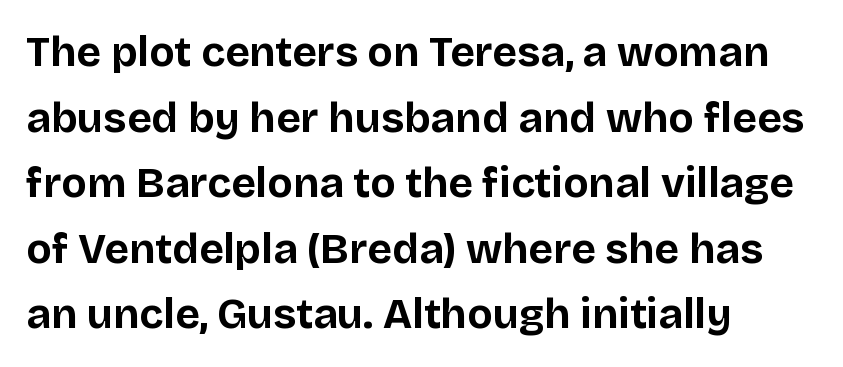
Q: Is the text bold? A: Yes.
Q: Is the text italic (slanted)? A: No, it is upright.
Q: Is the typeface a serif or a sans-serif typeface? A: Sans-serif.
Q: Is the text underlined? A: No.
Q: How is the paragraph aligned? A: Left-aligned.
Q: Is the spacing between letters normal or unusually wide? A: Normal.
Q: Is the spacing between lines tight, normal or loose? A: Normal.
Q: Width (condensed, normal, or wide)? A: Normal.
Q: Stroke contrast? A: Low.
Q: x-height? A: Large.
Q: Monospaced? A: No.
